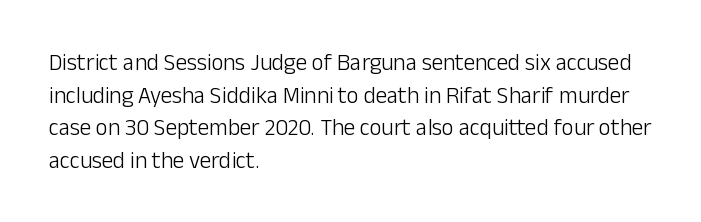
The image shows 23 px text type, upright; set left-aligned, normal line spacing (1.42x), normal letter spacing, not underlined.
